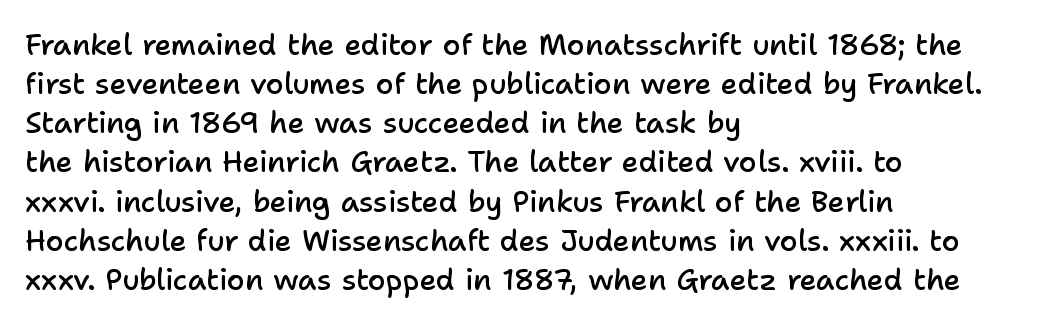
The image shows 29 px semibold sans-serif type, upright; set left-aligned, normal line spacing (1.35x), normal letter spacing, not underlined; low stroke contrast and a medium x-height.
